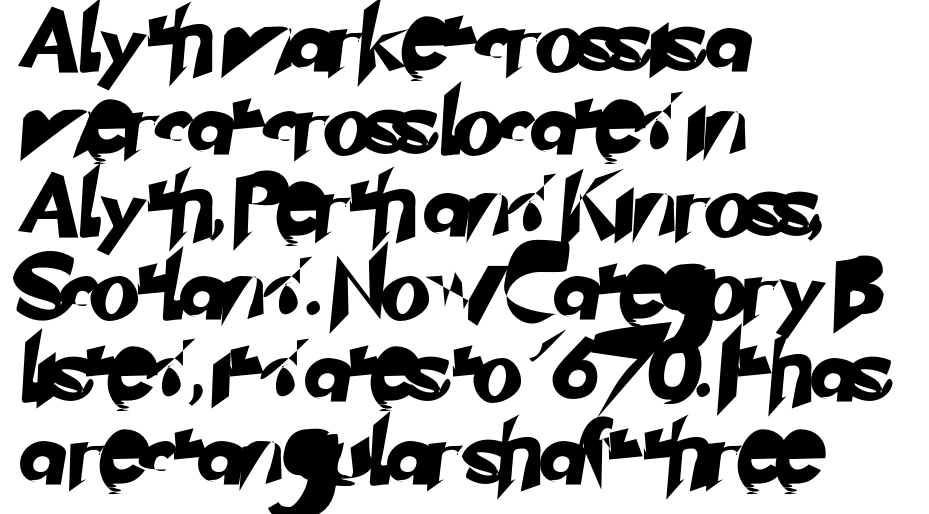
Q: Is the typeface a serif or a sans-serif typeface? A: Sans-serif.
Q: Is the text underlined? A: No.
Q: How is the paragraph aligned? A: Left-aligned.
Q: Is the spacing between letters normal or unusually wide? A: Normal.
Q: Is the spacing between lines tight, normal or loose? A: Normal.
Q: Width (condensed, normal, or wide)? A: Normal.
Q: Stroke contrast? A: Low.
Q: x-height? A: Small.
Q: Monospaced? A: No.
